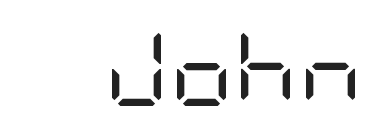
Q: Is the text bold? A: No.
Q: Is the text italic (slanted)? A: No, it is upright.
Q: Is the typeface a serif or a sans-serif typeface? A: Sans-serif.
Q: Is the text underlined? A: No.
Q: Is the spacing between letters normal or unusually wide? A: Normal.
Q: Width (condensed, normal, or wide)? A: Condensed.
Q: Stroke contrast? A: Low.
Q: x-height? A: Large.
